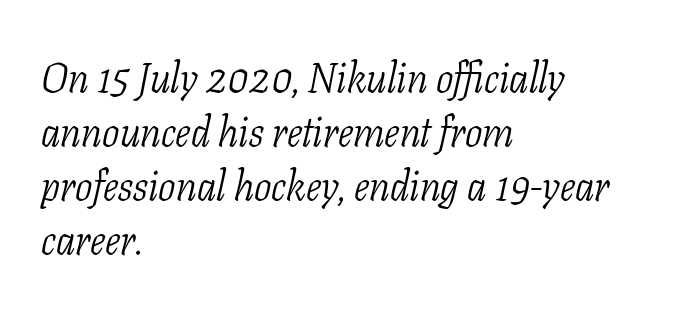
{"serif": "yes", "italic": "yes", "lean": "right", "slant_degrees": 11, "bold": "no", "weight": "light", "width": "condensed", "stroke_contrast": "low", "x_height": "medium", "monospaced": "no", "underline": "no", "align": "left", "line_spacing": "normal", "line_spacing_ratio": 1.32, "letter_spacing": "normal", "letter_spacing_em": 0.0, "glyph_px": 41}
